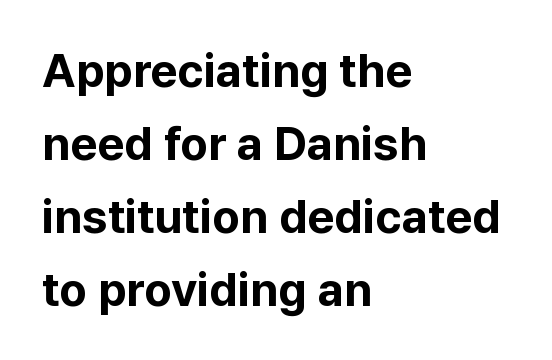
{"serif": "no", "italic": "no", "bold": "yes", "weight": "bold", "width": "normal", "stroke_contrast": "low", "x_height": "medium", "monospaced": "no", "underline": "no", "align": "left", "line_spacing": "normal", "line_spacing_ratio": 1.55, "letter_spacing": "normal", "letter_spacing_em": 0.0, "glyph_px": 47}
